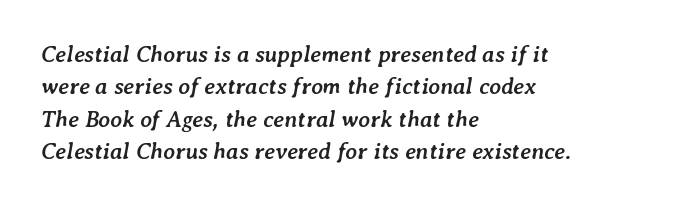
The image shows 23 px bold type, italic (leaning right); set left-aligned, normal line spacing (1.41x), normal letter spacing, not underlined.
